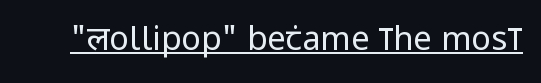
The image shows 33 px regular-weight, condensed sans-serif type, upright; set normal letter spacing, underlined; low stroke contrast and a large x-height.
